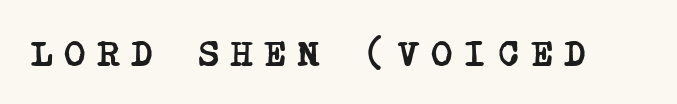
Q: Is the text bold? A: Yes.
Q: Is the typeface a serif or a sans-serif typeface? A: Serif.
Q: Is the text underlined? A: No.
Q: Is the spacing between letters normal or unusually wide? A: Unusually wide.
Q: Width (condensed, normal, or wide)? A: Condensed.
Q: Stroke contrast? A: Low.
Q: x-height? A: Large.
